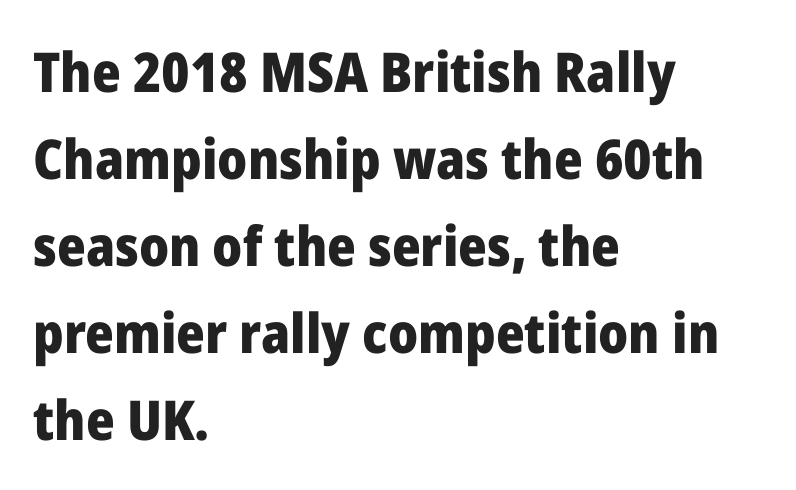
The image shows 55 px heavy sans-serif type, upright; set left-aligned, normal line spacing (1.58x), normal letter spacing, not underlined; low stroke contrast and a medium x-height.
